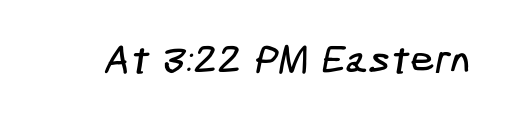
Q: Is the typeface a serif or a sans-serif typeface? A: Sans-serif.
Q: Is the text underlined? A: No.
Q: Is the spacing between letters normal or unusually wide? A: Normal.
Q: Width (condensed, normal, or wide)? A: Condensed.
Q: Stroke contrast? A: Low.
Q: x-height? A: Medium.
